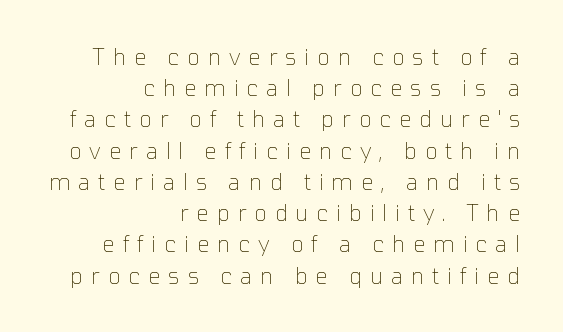
{"italic": "no", "bold": "no", "underline": "no", "align": "right", "line_spacing": "normal", "line_spacing_ratio": 1.42, "letter_spacing": "wide", "letter_spacing_em": 0.36, "glyph_px": 22}
